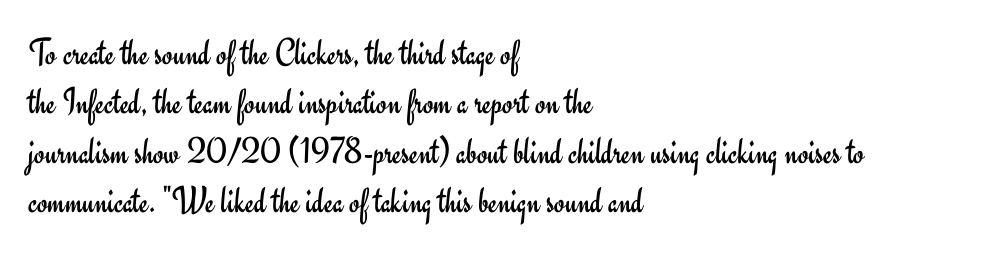
Is there much room between lines? A standard amount, neither cramped nor airy. Every row of glyphs begins at an identical x-position on the left. Are there feet on the stems? There aren't — it's a sans. Heft: none added — not bold. These lines are rendered in a variable-pitch font.
